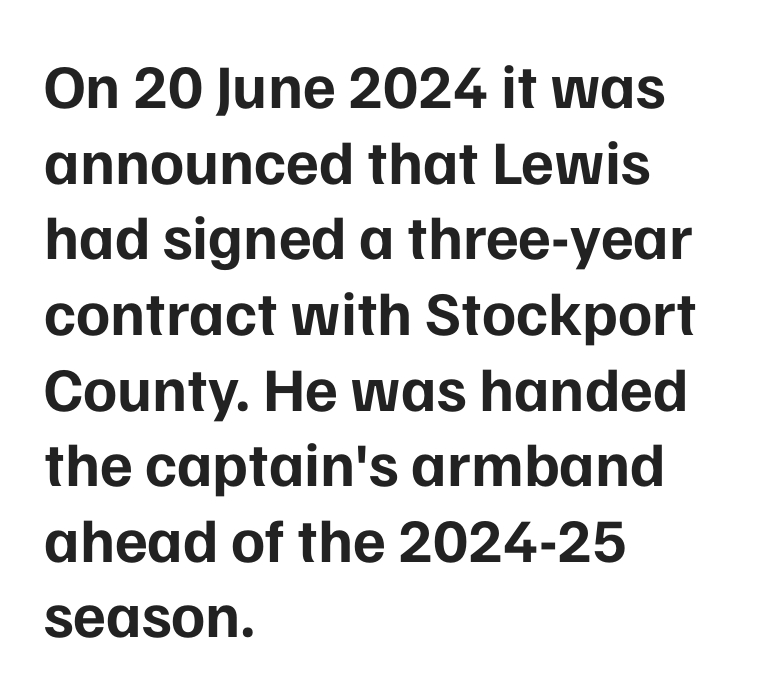
{"serif": "no", "italic": "no", "bold": "yes", "weight": "bold", "width": "normal", "stroke_contrast": "low", "x_height": "medium", "monospaced": "no", "underline": "no", "align": "left", "line_spacing_ratio": 1.22, "letter_spacing": "normal", "letter_spacing_em": 0.0, "glyph_px": 62}
